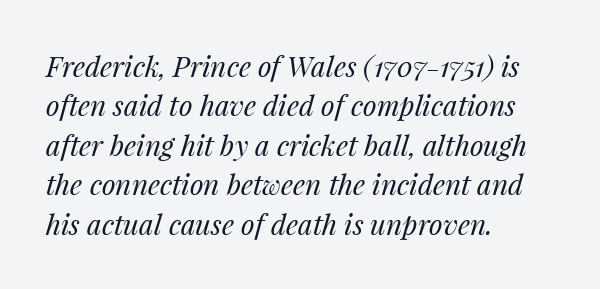
{"italic": "yes", "lean": "right", "slant_degrees": 14, "bold": "no", "weight": "regular", "width": "normal", "stroke_contrast": "medium", "x_height": "medium", "monospaced": "no", "underline": "no", "align": "left", "line_spacing": "normal", "line_spacing_ratio": 1.41, "letter_spacing": "normal", "letter_spacing_em": 0.0, "glyph_px": 28}
